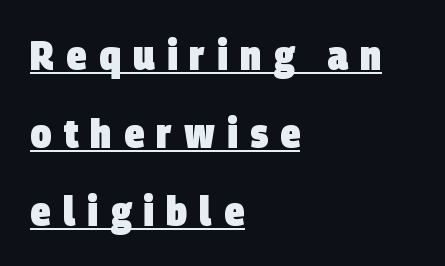
The image shows 41 px heavy, condensed sans-serif type; set left-aligned, loose line spacing (1.9x), unusually wide letter spacing (+0.3 em), underlined; low stroke contrast and a large x-height.
